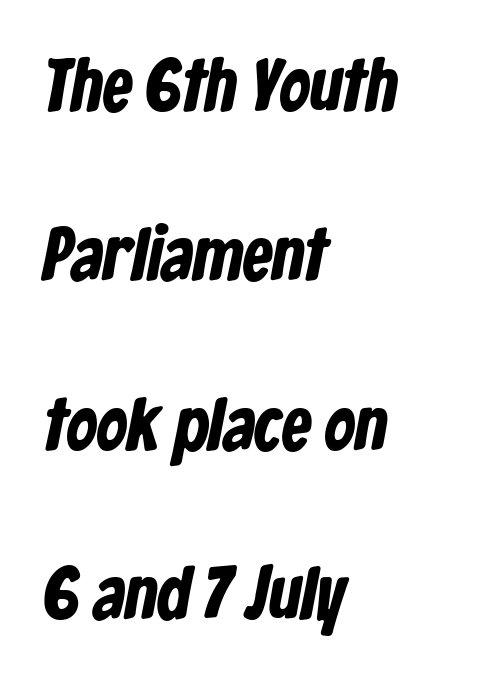
The image shows 75 px bold, condensed sans-serif type; set left-aligned, loose line spacing (2.26x), normal letter spacing, not underlined; low stroke contrast and a medium x-height.
